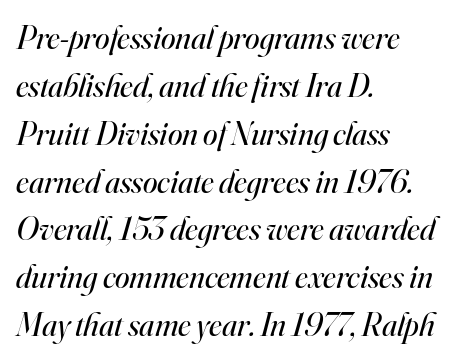
Q: Is the text bold? A: No.
Q: Is the text italic (slanted)? A: Yes, it leans right by about 16 degrees.
Q: Is the typeface a serif or a sans-serif typeface? A: Serif.
Q: Is the text underlined? A: No.
Q: How is the paragraph aligned? A: Left-aligned.
Q: Is the spacing between letters normal or unusually wide? A: Normal.
Q: Is the spacing between lines tight, normal or loose? A: Normal.
Q: Width (condensed, normal, or wide)? A: Normal.
Q: Stroke contrast? A: High.
Q: x-height? A: Small.
Q: Monospaced? A: No.
